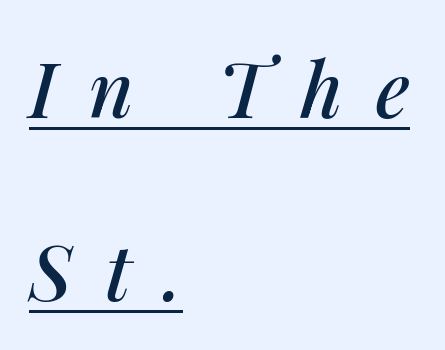
Q: Is the text italic (slanted)? A: Yes, it leans right by about 14 degrees.
Q: Is the text underlined? A: Yes.
Q: How is the paragraph aligned? A: Left-aligned.
Q: Is the spacing between letters normal or unusually wide? A: Unusually wide.
Q: Is the spacing between lines tight, normal or loose? A: Loose.
Q: Width (condensed, normal, or wide)? A: Normal.
Q: Stroke contrast? A: Medium.
Q: x-height? A: Medium.
Q: Monospaced? A: No.
